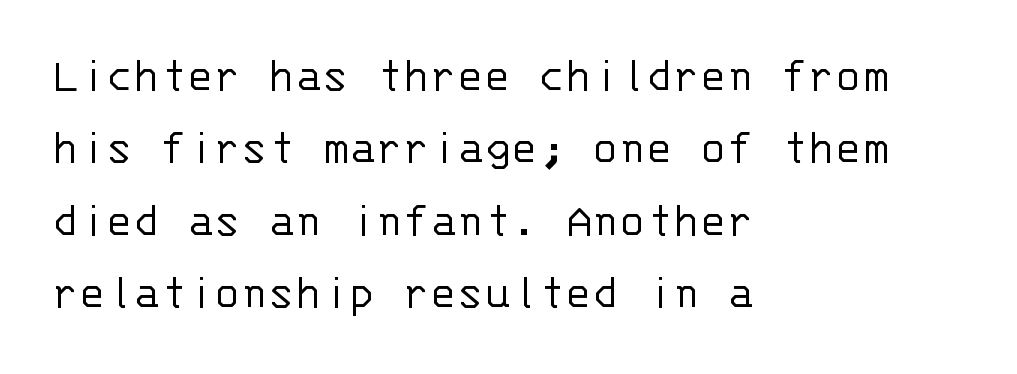
Q: Is the text bold? A: No.
Q: Is the text italic (slanted)? A: No, it is upright.
Q: Is the typeface a serif or a sans-serif typeface? A: Sans-serif.
Q: Is the text underlined? A: No.
Q: How is the paragraph aligned? A: Left-aligned.
Q: Is the spacing between letters normal or unusually wide? A: Normal.
Q: Is the spacing between lines tight, normal or loose? A: Normal.
Q: Width (condensed, normal, or wide)? A: Normal.
Q: Stroke contrast? A: Low.
Q: x-height? A: Large.
Q: Monospaced? A: Yes.
